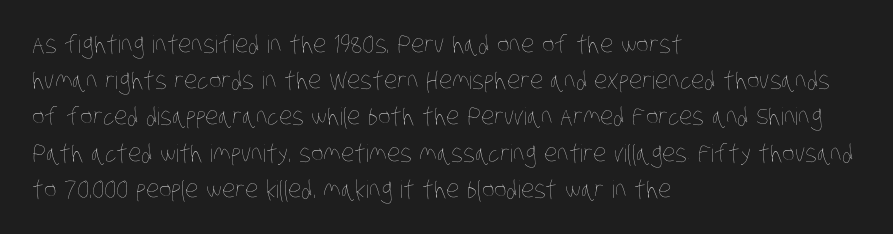
The image shows 24 px text type; set left-aligned, normal line spacing (1.51x), normal letter spacing, not underlined.
